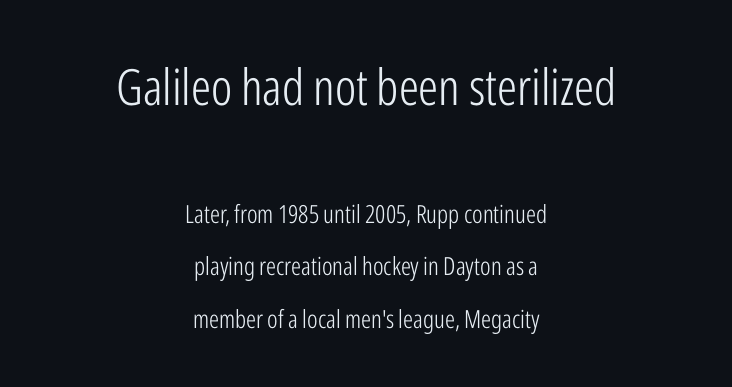
Q: Is the text bold? A: No.
Q: Is the text italic (slanted)? A: No, it is upright.
Q: Is the typeface a serif or a sans-serif typeface? A: Sans-serif.
Q: Is the text underlined? A: No.
Q: How is the paragraph aligned? A: Centered.
Q: Is the spacing between letters normal or unusually wide? A: Normal.
Q: Is the spacing between lines tight, normal or loose? A: Loose.
Q: Which block of text is set in a larger size, the first (top) or the second (bottom)? A: The first (top) one.
Q: Width (condensed, normal, or wide)? A: Condensed.
Q: Stroke contrast? A: Low.
Q: x-height? A: Medium.
Q: Monospaced? A: No.
